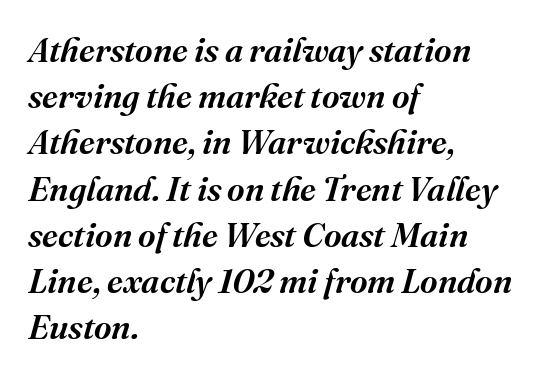
Only glyphs here, with clear space below each row. Note the varied advance widths — an 'i' is clearly narrower than an 'm'. The type is set solid horizontally, with unmodified tracking. Emphasis-style slanted type is in use. The paragraph shown leans on its left margin. A typesetter would label this face a serif.
